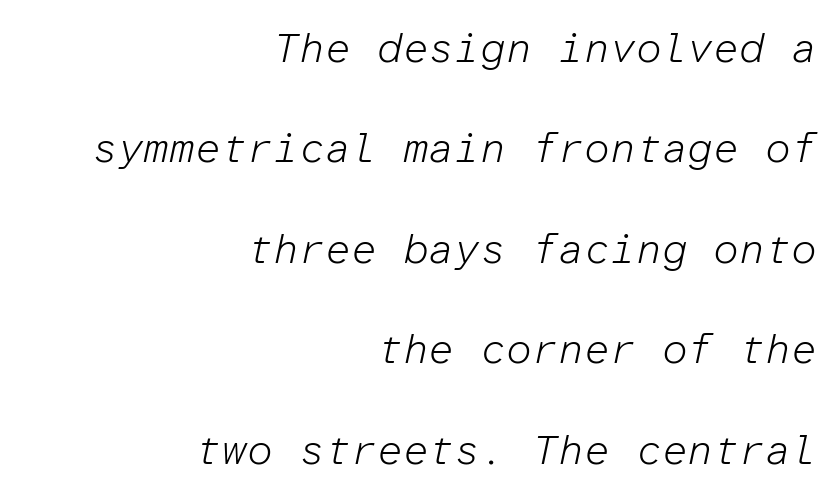
Words appear dense and cohesive because spacing is normal. It's the slanting kind of type. No heavy texture on the line: the type isn't bold. The paragraph shown leans on its right margin.
